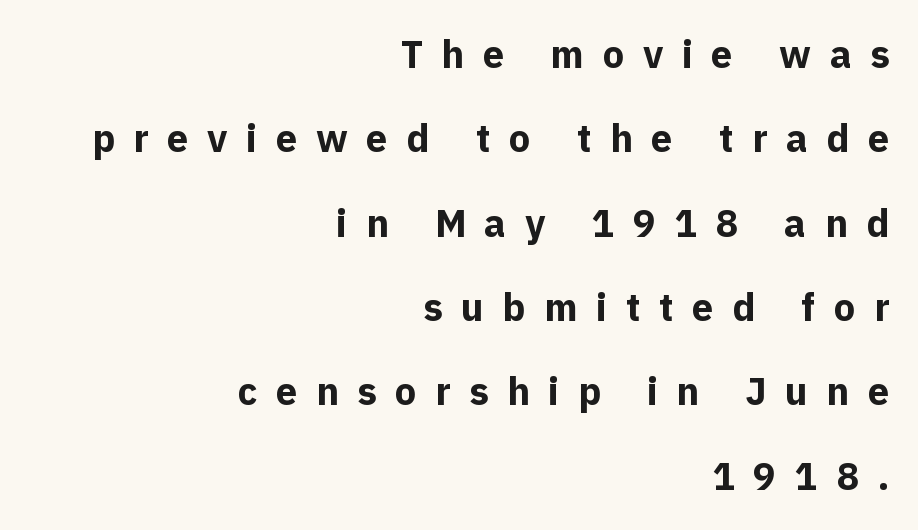
{"serif": "no", "italic": "no", "bold": "yes", "weight": "bold", "width": "normal", "x_height": "medium", "monospaced": "no", "underline": "no", "align": "right", "line_spacing": "loose", "line_spacing_ratio": 2.22, "letter_spacing": "wide", "letter_spacing_em": 0.49, "glyph_px": 38}
